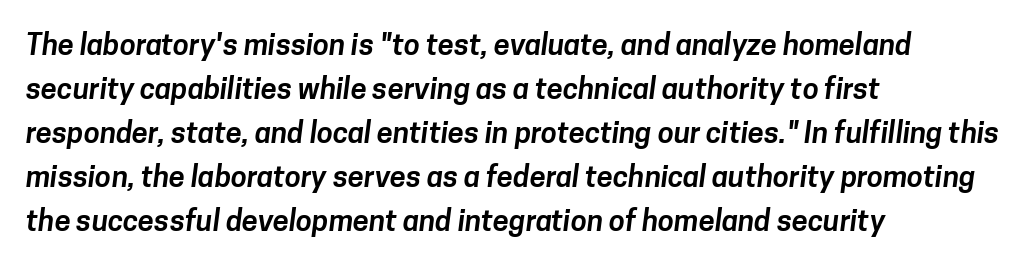
To sum up the face: it is a sans, with no serifs. In terms of leading, this rendering sits right in the middle. Note the varied advance widths — an 'i' is clearly narrower than an 'm'. Descenders are the only things crossing below the line. Each word holds together tightly as a unit, with standard inter-letter gaps.
